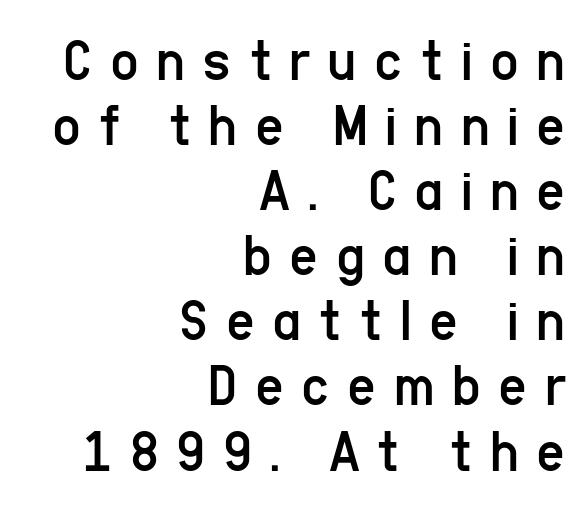
{"serif": "no", "italic": "no", "bold": "no", "weight": "regular", "width": "condensed", "stroke_contrast": "low", "x_height": "medium", "monospaced": "no", "underline": "no", "align": "right", "line_spacing": "tight", "line_spacing_ratio": 1.05, "letter_spacing": "wide", "letter_spacing_em": 0.28, "glyph_px": 62}
